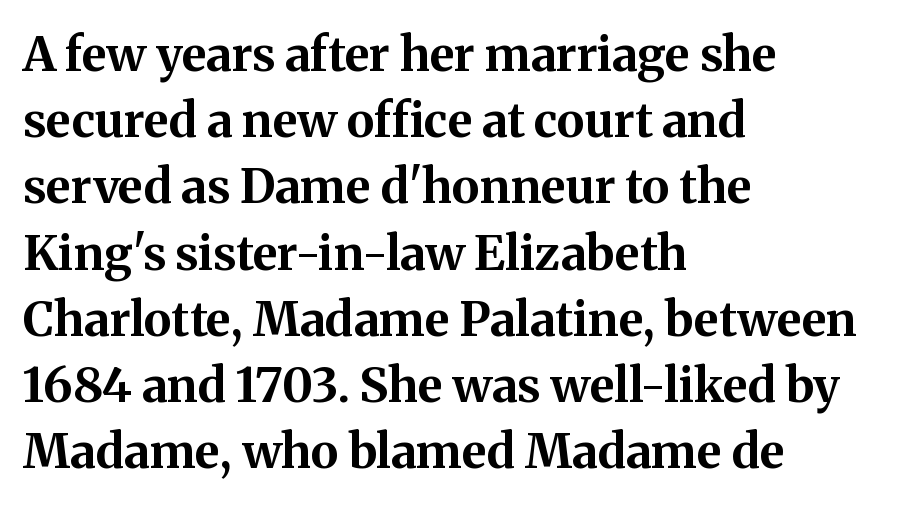
Typeset ragged right — the left edge is the straight one. Tracking value appears to be zero — textbook default spacing. Regarding serifs, this sample has them. These lines are rendered in a variable-pitch font.
